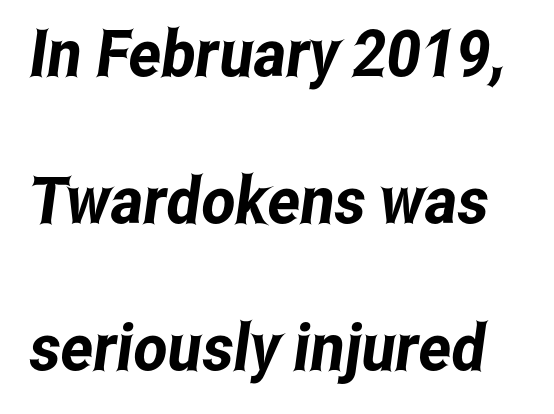
Q: Is the typeface a serif or a sans-serif typeface? A: Sans-serif.
Q: Is the text underlined? A: No.
Q: Is the spacing between letters normal or unusually wide? A: Normal.
Q: Is the spacing between lines tight, normal or loose? A: Loose.
Q: Width (condensed, normal, or wide)? A: Condensed.
Q: Stroke contrast? A: Low.
Q: x-height? A: Medium.
Q: Monospaced? A: No.
